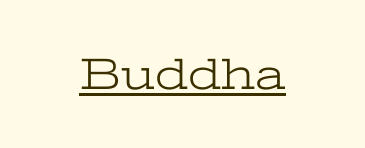
Look at the bottom of the vertical strokes: they flare into serifs here. On a weight scale, this lands at 450 or below. Honestly, the underline is the first thing you notice here. Is there any slant? The stems are plumb. Default kerning and tracking; the words read as compact shapes. Looks like regular typesetting: each glyph gets only the width it needs.
